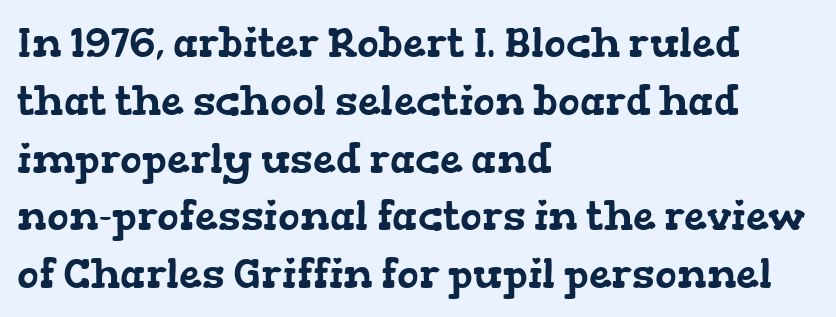
Letter spacing: default. Reading down the column, the eye jumps a familiar distance to each next line. Proportional: the letters do not fall into vertical columns. The designer went with a serif here, giving each stem small feet. Caption: multi-line text, flush left, ragged right. Descender tails drop into unmarked territory.
